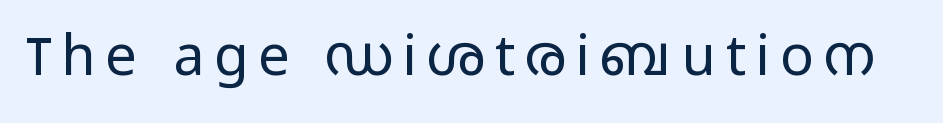
The font's upright variant was chosen for this text. Think of a printed novel: that variable character pitch is what you see here. Caption: face not bold, strokes unweighted. Serifs: no, the terminals of the letterforms are clean. Only glyphs here, with clear space below each row.
